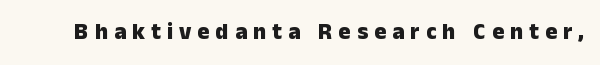
Q: Is the text bold? A: Yes.
Q: Is the text italic (slanted)? A: No, it is upright.
Q: Is the text underlined? A: No.
Q: Is the spacing between letters normal or unusually wide? A: Unusually wide.
